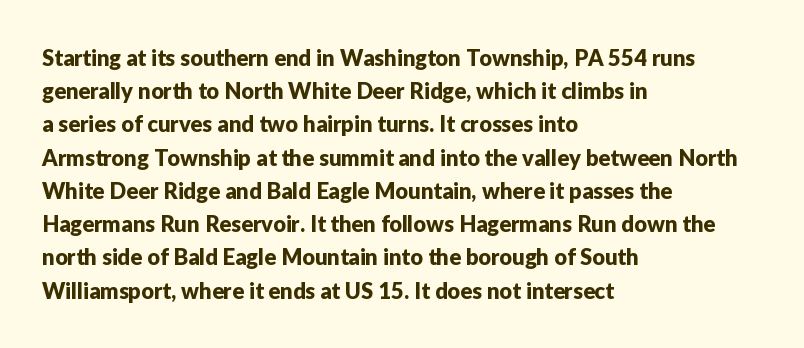
Q: Is the text italic (slanted)? A: No, it is upright.
Q: Is the text underlined? A: No.
Q: How is the paragraph aligned? A: Left-aligned.
Q: Is the spacing between letters normal or unusually wide? A: Normal.
Q: Is the spacing between lines tight, normal or loose? A: Normal.
